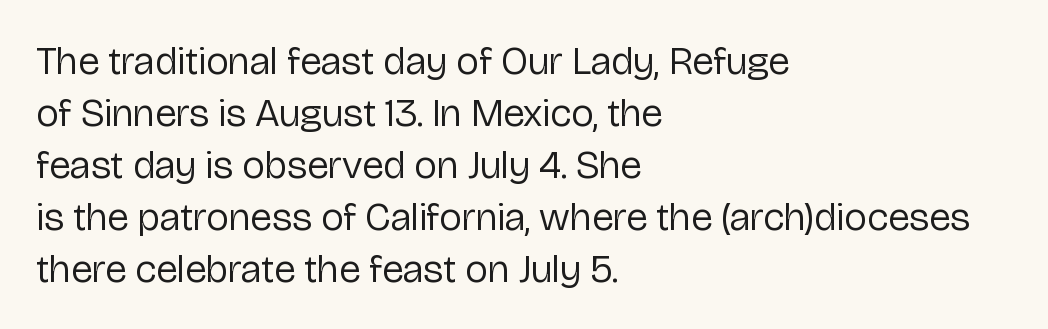
The image shows 40 px regular-weight sans-serif type, upright; set left-aligned, normal line spacing (1.3x), normal letter spacing, not underlined; low stroke contrast and a medium x-height.
